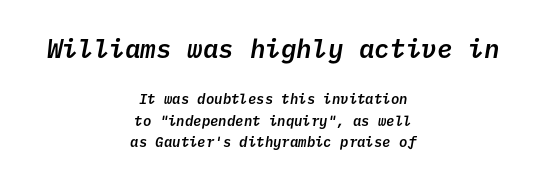
{"bold": "semi", "underline": "no", "align": "center", "line_spacing": "normal", "line_spacing_ratio": 1.52, "letter_spacing": "normal", "letter_spacing_em": 0.0, "larger_block": "first", "size_ratio": 1.86, "glyph_px": 26}
